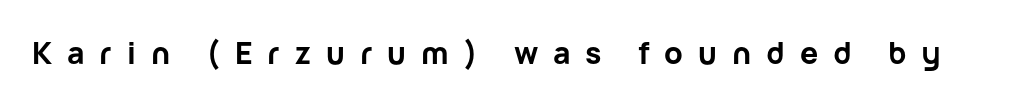
The image shows 30 px bold sans-serif type, upright; set unusually wide letter spacing (+0.5 em), not underlined; low stroke contrast and a medium x-height.
